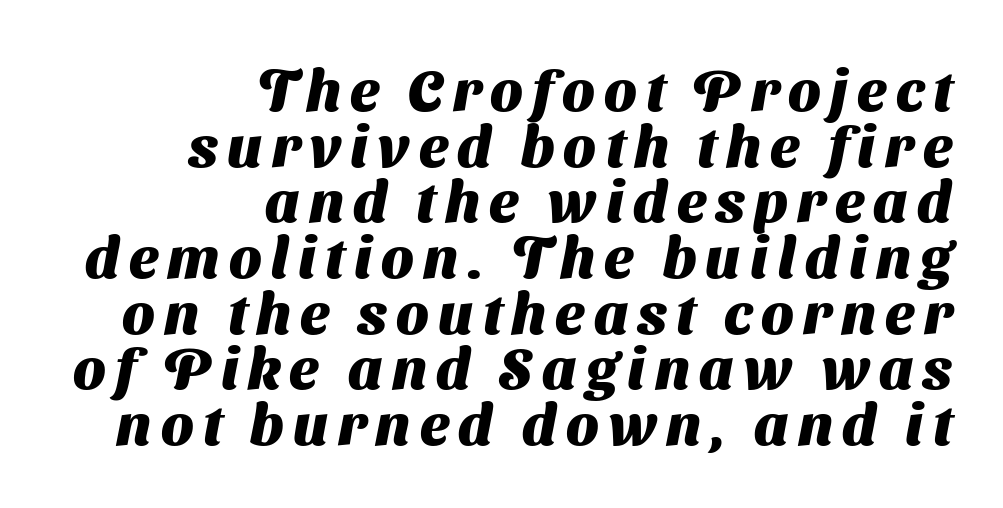
The image shows 58 px heavy sans-serif type; set right-aligned, tight line spacing (0.96x), not underlined; medium stroke contrast and a medium x-height.
